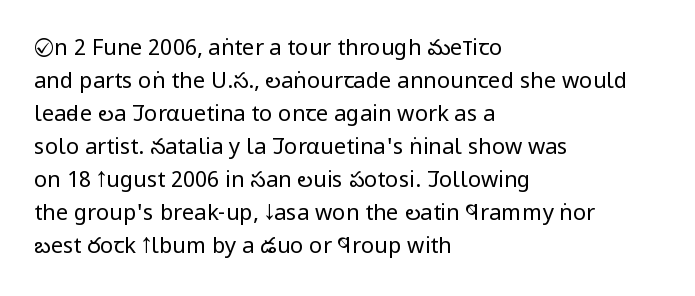
Q: Is the text bold? A: No.
Q: Is the text italic (slanted)? A: No, it is upright.
Q: Is the text underlined? A: No.
Q: How is the paragraph aligned? A: Left-aligned.
Q: Is the spacing between letters normal or unusually wide? A: Normal.
Q: Is the spacing between lines tight, normal or loose? A: Normal.
